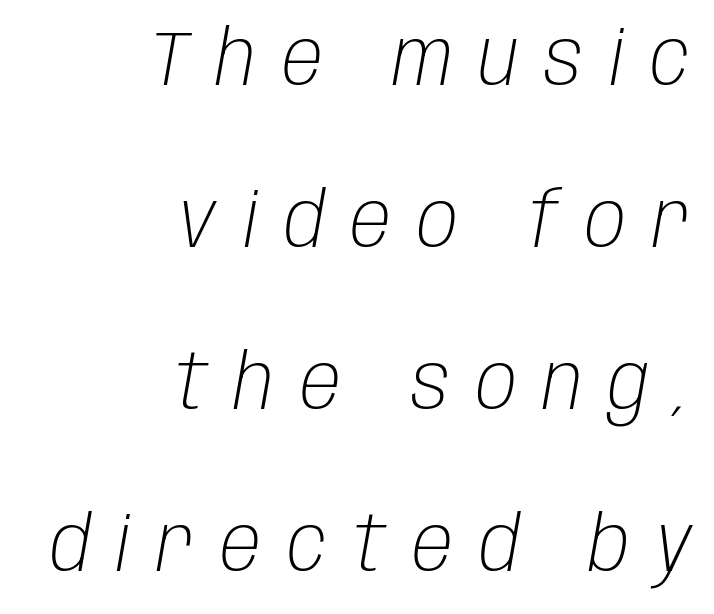
The image shows 76 px light, condensed type, italic (leaning right); set right-aligned, loose line spacing (2.13x), unusually wide letter spacing (+0.34 em), not underlined; low stroke contrast and a large x-height.
